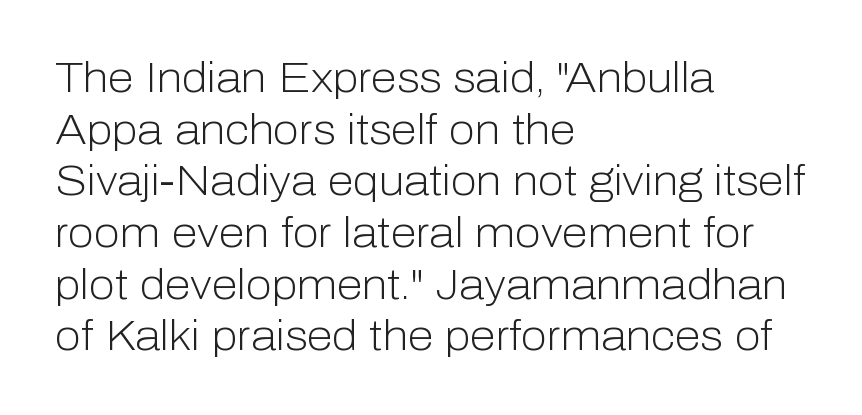
{"serif": "no", "italic": "no", "bold": "no", "weight": "light", "width": "normal", "stroke_contrast": "low", "x_height": "medium", "monospaced": "no", "underline": "no", "align": "left", "line_spacing_ratio": 1.23, "letter_spacing": "normal", "letter_spacing_em": 0.0, "glyph_px": 42}
